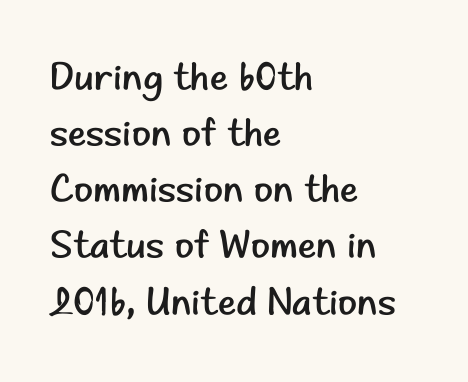
Q: Is the text bold? A: No.
Q: Is the text italic (slanted)? A: No, it is upright.
Q: Is the typeface a serif or a sans-serif typeface? A: Sans-serif.
Q: Is the text underlined? A: No.
Q: How is the paragraph aligned? A: Left-aligned.
Q: Is the spacing between letters normal or unusually wide? A: Normal.
Q: Is the spacing between lines tight, normal or loose? A: Normal.
Q: Width (condensed, normal, or wide)? A: Normal.
Q: Stroke contrast? A: Low.
Q: x-height? A: Small.
Q: Monospaced? A: No.
